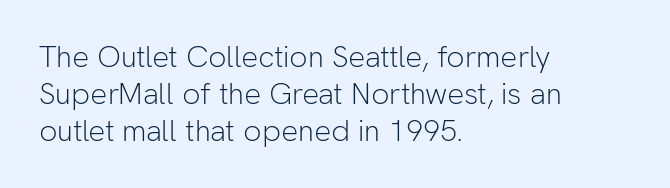
The image shows 30 px light sans-serif type, upright; set left-aligned, line spacing 1.23x, normal letter spacing, not underlined; low stroke contrast and a medium x-height.
